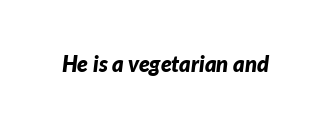
{"italic": "yes", "lean": "right", "slant_degrees": 7, "bold": "yes", "underline": "no", "letter_spacing": "normal", "letter_spacing_em": 0.0, "glyph_px": 22}
